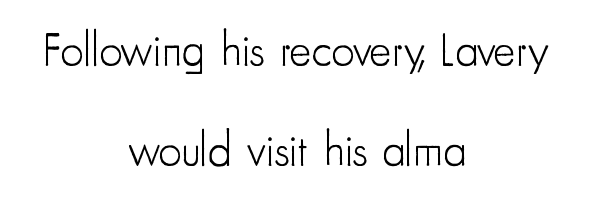
Q: Is the text bold? A: No.
Q: Is the text italic (slanted)? A: No, it is upright.
Q: Is the typeface a serif or a sans-serif typeface? A: Sans-serif.
Q: Is the text underlined? A: No.
Q: How is the paragraph aligned? A: Centered.
Q: Is the spacing between letters normal or unusually wide? A: Normal.
Q: Is the spacing between lines tight, normal or loose? A: Loose.
Q: Width (condensed, normal, or wide)? A: Condensed.
Q: Stroke contrast? A: Low.
Q: x-height? A: Small.
Q: Monospaced? A: No.
